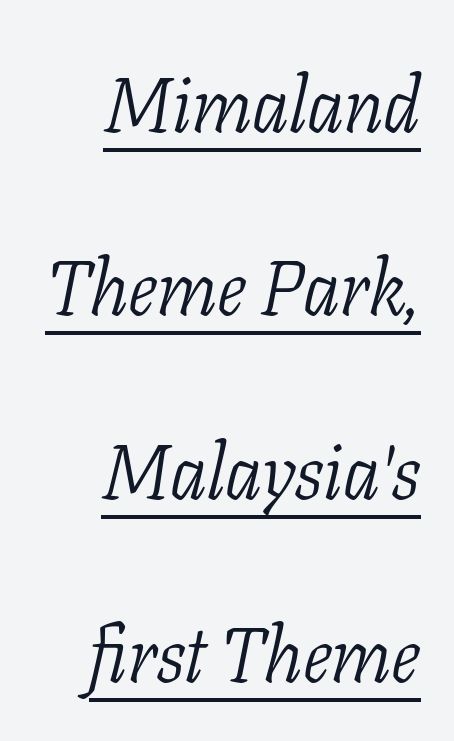
Q: Is the text bold? A: No.
Q: Is the text italic (slanted)? A: Yes, it leans right by about 11 degrees.
Q: Is the typeface a serif or a sans-serif typeface? A: Serif.
Q: Is the text underlined? A: Yes.
Q: How is the paragraph aligned? A: Right-aligned.
Q: Is the spacing between letters normal or unusually wide? A: Normal.
Q: Is the spacing between lines tight, normal or loose? A: Loose.
Q: Width (condensed, normal, or wide)? A: Condensed.
Q: Stroke contrast? A: Low.
Q: x-height? A: Medium.
Q: Monospaced? A: No.
